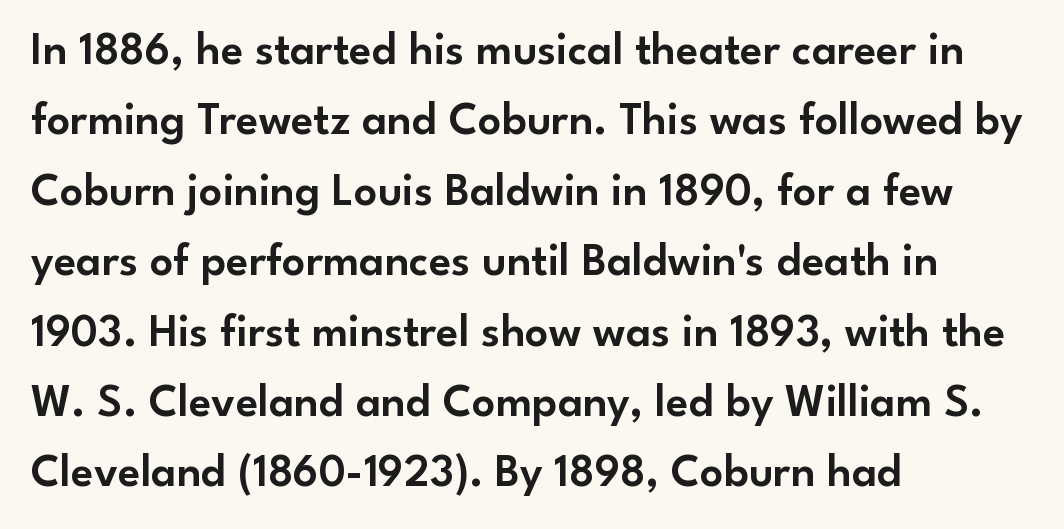
{"serif": "no", "italic": "no", "width": "normal", "stroke_contrast": "low", "x_height": "small", "monospaced": "no", "underline": "no", "align": "left", "line_spacing": "normal", "line_spacing_ratio": 1.53, "letter_spacing": "normal", "letter_spacing_em": 0.0, "glyph_px": 46}
